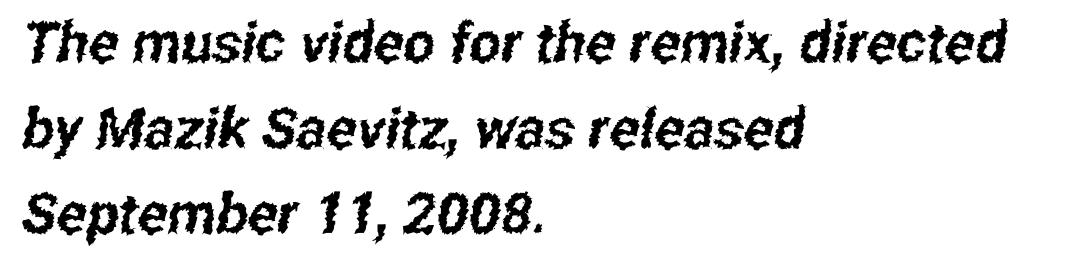
{"serif": "no", "width": "condensed", "stroke_contrast": "low", "x_height": "medium", "monospaced": "no", "underline": "no", "align": "left", "line_spacing": "normal", "line_spacing_ratio": 1.53, "letter_spacing": "normal", "letter_spacing_em": 0.0, "glyph_px": 56}
